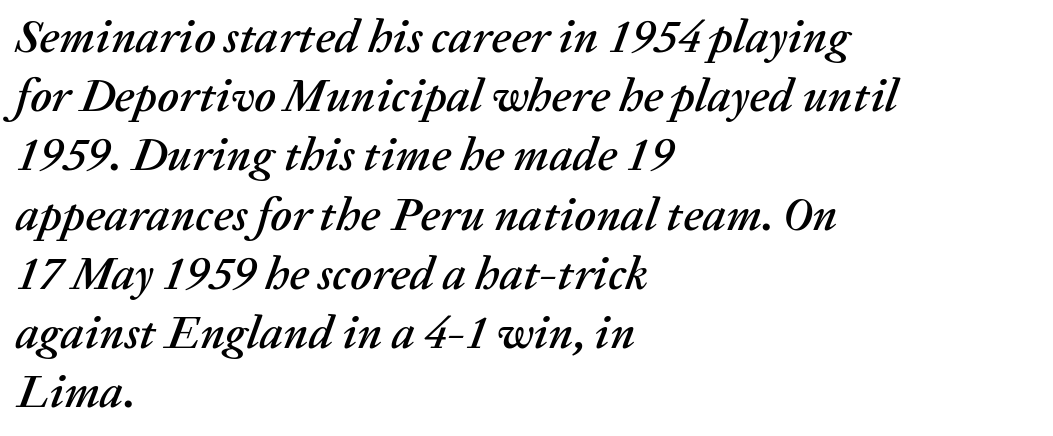
{"italic": "yes", "lean": "right", "slant_degrees": 20, "width": "normal", "stroke_contrast": "medium", "x_height": "medium", "monospaced": "no", "underline": "no", "align": "left", "line_spacing": "normal", "line_spacing_ratio": 1.26, "letter_spacing": "normal", "letter_spacing_em": 0.0, "glyph_px": 47}
